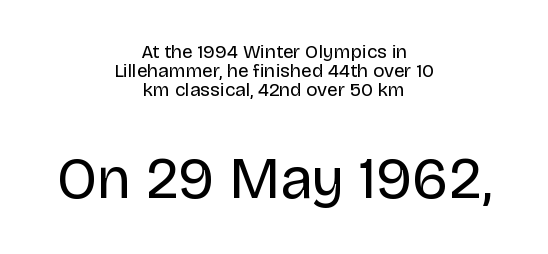
{"serif": "no", "italic": "no", "bold": "no", "weight": "regular", "width": "normal", "stroke_contrast": "low", "x_height": "large", "monospaced": "no", "underline": "no", "align": "center", "line_spacing": "tight", "line_spacing_ratio": 1.01, "letter_spacing": "normal", "letter_spacing_em": 0.0, "larger_block": "second", "size_ratio": 3.05, "glyph_px": 58}
